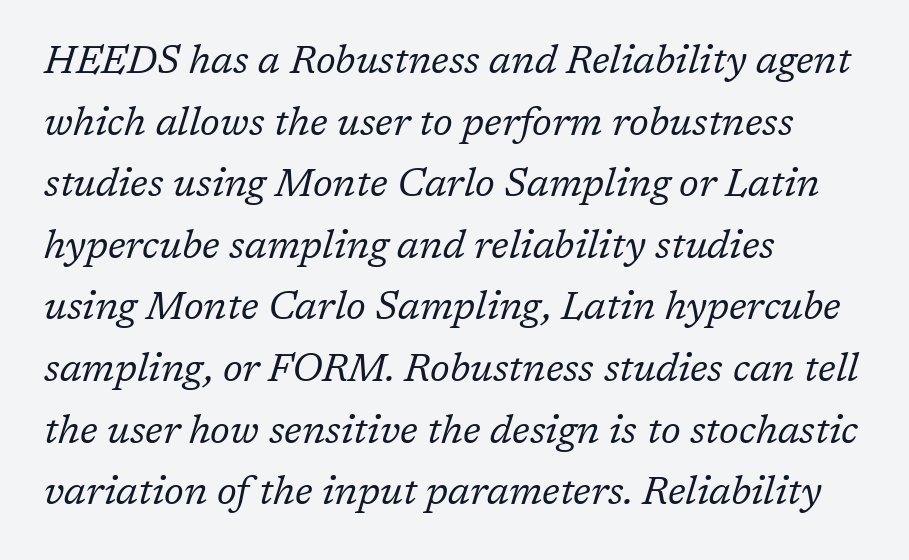
Do the characters align in a grid? No, the font is proportional. This sample uses a serif face. The letterforms sit shoulder to shoulder at normal distance. A normal amount of white space separates one row of letters from the next. This rendering uses left alignment, leaving the right contour irregular. The words here are not underlined.
